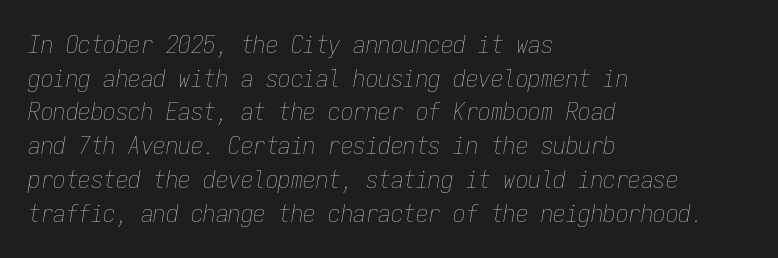
{"italic": "yes", "lean": "right", "slant_degrees": 9, "bold": "no", "underline": "no", "align": "left", "line_spacing": "normal", "line_spacing_ratio": 1.35, "letter_spacing": "normal", "letter_spacing_em": 0.0, "glyph_px": 25}
